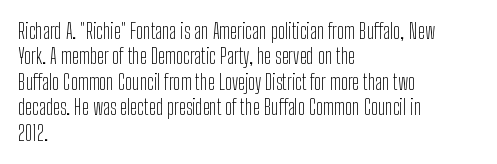
The image shows 21 px text type, upright; set left-aligned, line spacing 1.21x, normal letter spacing, not underlined.
